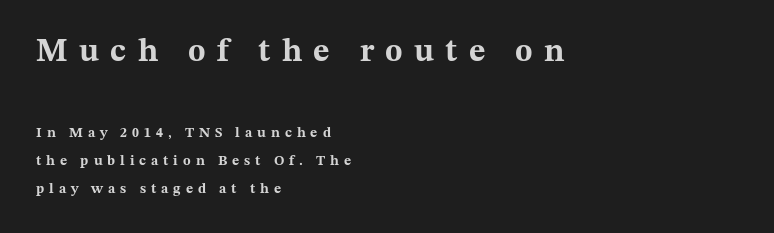
The image shows 32 px bold, wide serif type, upright; set left-aligned, loose line spacing (2.0x), unusually wide letter spacing (+0.35 em), not underlined; the first (top) block is 2.29x larger; medium stroke contrast and a medium x-height.
